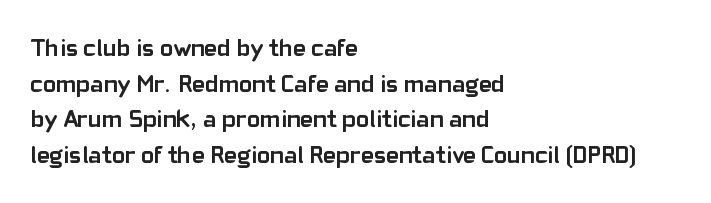
This rendering leaves character spacing at its baseline value. Any mark beneath the type? The region is blank. This is roman type, the default non-slanted kind. Pretty heavy lettering here — definitely bold. Notice how descenders clear the ascenders below comfortably — that's standard leading. All the whitespace from short lines collects on the right.
